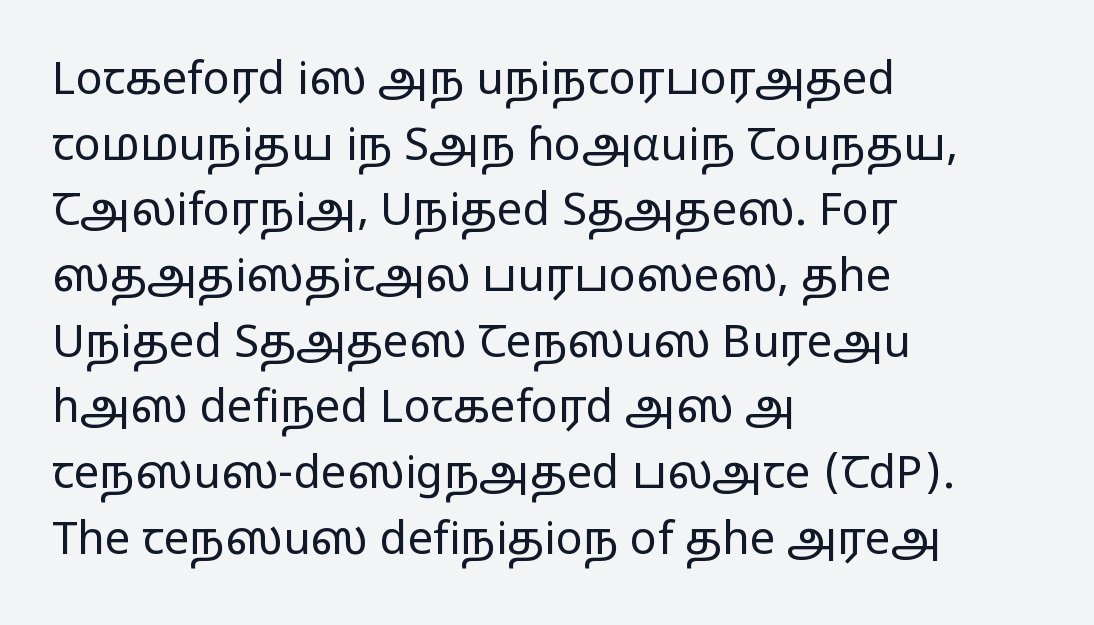
Q: Is the text bold? A: No.
Q: Is the text italic (slanted)? A: No, it is upright.
Q: Is the typeface a serif or a sans-serif typeface? A: Sans-serif.
Q: Is the text underlined? A: No.
Q: How is the paragraph aligned? A: Left-aligned.
Q: Is the spacing between letters normal or unusually wide? A: Normal.
Q: Is the spacing between lines tight, normal or loose? A: Normal.
Q: Width (condensed, normal, or wide)? A: Wide.
Q: Stroke contrast? A: Low.
Q: x-height? A: Medium.
Q: Monospaced? A: No.
